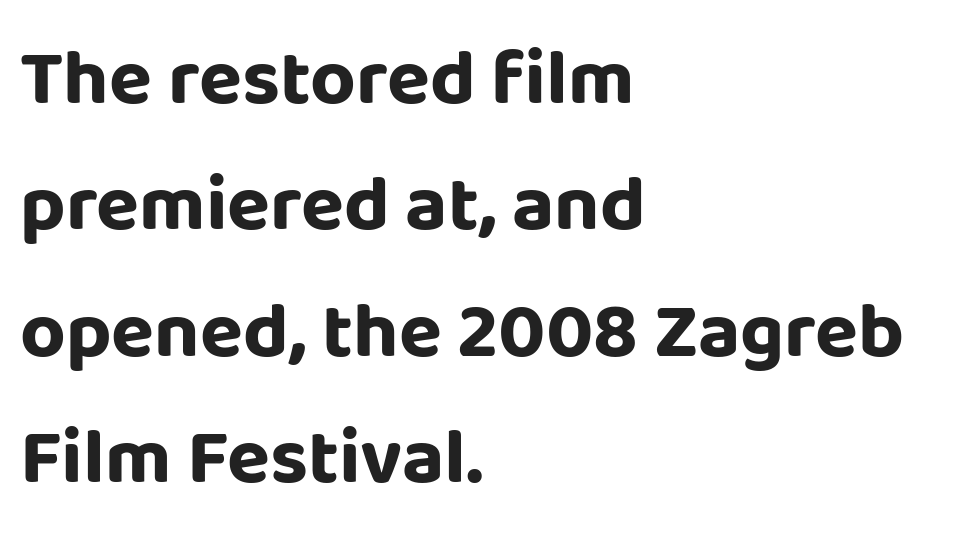
The image shows 79 px bold sans-serif type, upright; set left-aligned, normal line spacing (1.6x), normal letter spacing, not underlined; low stroke contrast and a large x-height.
